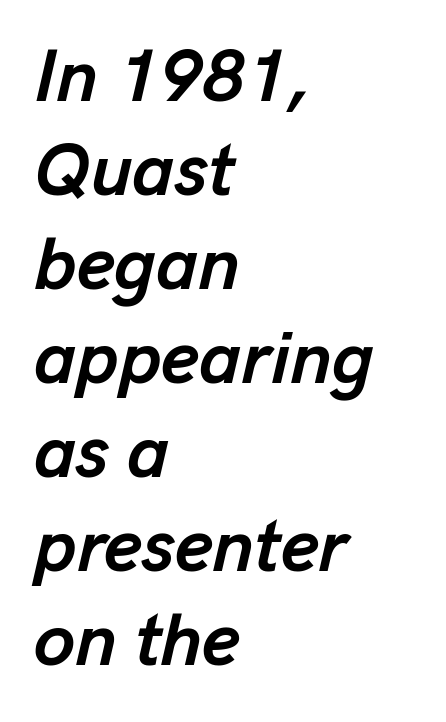
Q: Is the text bold? A: Yes.
Q: Is the text italic (slanted)? A: Yes, it leans right by about 13 degrees.
Q: Is the text underlined? A: No.
Q: How is the paragraph aligned? A: Left-aligned.
Q: Is the spacing between letters normal or unusually wide? A: Normal.
Q: Is the spacing between lines tight, normal or loose? A: Normal.
Q: Width (condensed, normal, or wide)? A: Normal.
Q: Stroke contrast? A: Low.
Q: x-height? A: Medium.
Q: Monospaced? A: No.
